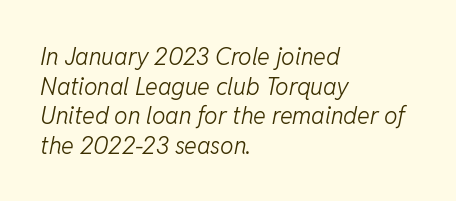
{"italic": "yes", "lean": "right", "slant_degrees": 11, "bold": "no", "underline": "no", "align": "left", "line_spacing_ratio": 1.23, "letter_spacing": "normal", "letter_spacing_em": 0.0, "glyph_px": 24}
